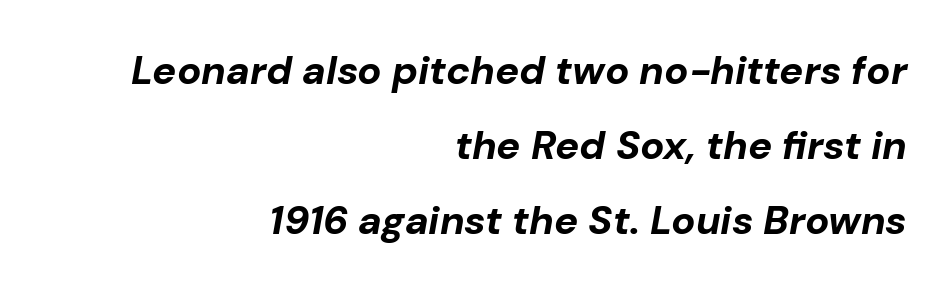
{"italic": "yes", "lean": "right", "slant_degrees": 10, "bold": "yes", "weight": "bold", "width": "normal", "stroke_contrast": "low", "x_height": "medium", "monospaced": "no", "underline": "no", "align": "right", "line_spacing_ratio": 1.87, "letter_spacing": "normal", "letter_spacing_em": 0.0, "glyph_px": 40}
